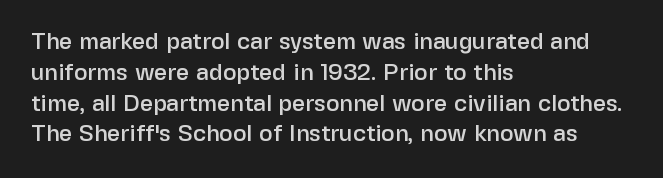
The glyphs are unaccompanied by any horizontal stroke below them. Quick note: not italic, upright. Each word holds together tightly as a unit, with standard inter-letter gaps. The paragraph shown leans on its left margin. Does the leading feel generous? No, just average.
